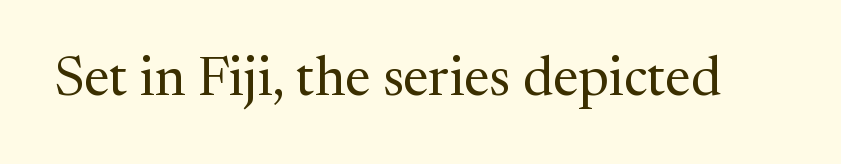
A bare baseline throughout the passage. Observe the ordinary spacing: letters are neighbours, not strangers. The passage shown is typed in a proportional face where columns would drift. It's the straight-up-and-down kind of type. Regarding serifs, this sample has them. The typesetting does not lean heavy: it is not bold.
